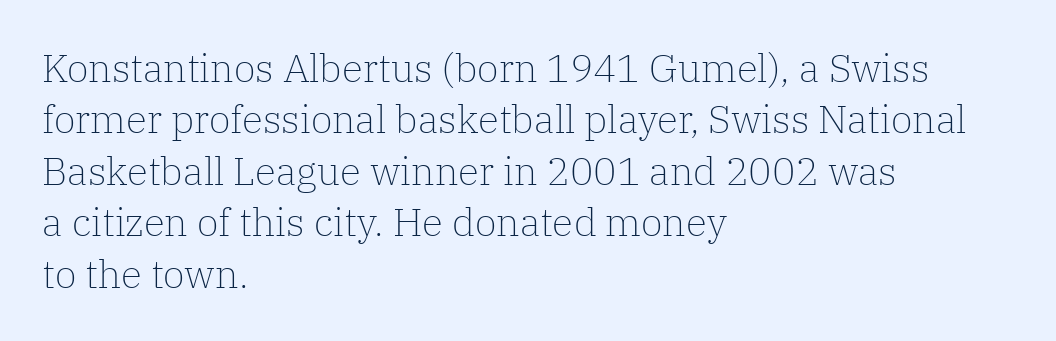
The image shows 39 px light serif type, upright; set left-aligned, normal line spacing (1.32x), normal letter spacing, not underlined; low stroke contrast and a medium x-height.
